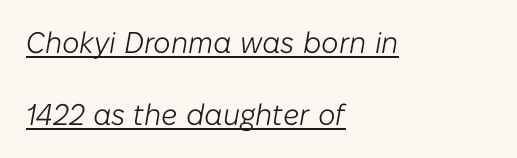
{"italic": "yes", "lean": "right", "slant_degrees": 10, "bold": "no", "weight": "light", "width": "normal", "stroke_contrast": "low", "x_height": "medium", "monospaced": "no", "underline": "yes", "align": "left", "line_spacing": "loose", "line_spacing_ratio": 2.41, "letter_spacing": "normal", "letter_spacing_em": 0.0, "glyph_px": 30}
